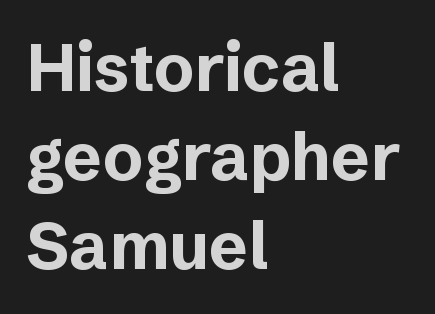
The image shows 66 px bold sans-serif type, upright; set left-aligned, normal line spacing (1.35x), normal letter spacing, not underlined; low stroke contrast and a medium x-height.
